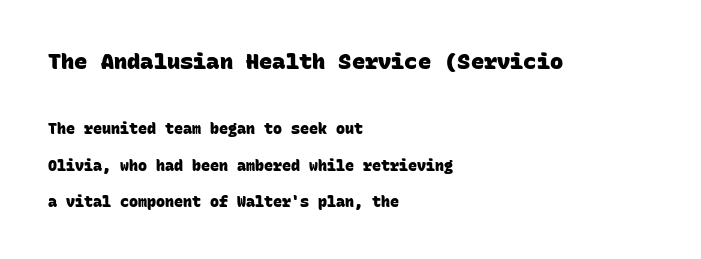
{"bold": "yes", "underline": "no", "align": "left", "line_spacing": "loose", "line_spacing_ratio": 2.43, "letter_spacing": "normal", "letter_spacing_em": 0.0, "larger_block": "first", "size_ratio": 1.47, "glyph_px": 22}
